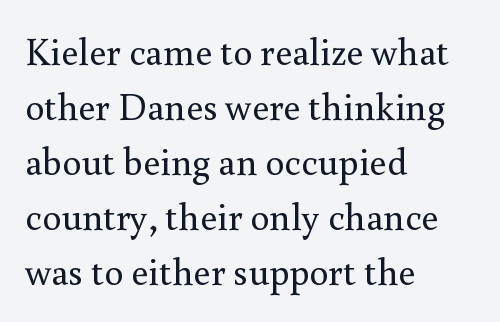
The foot of each line stays bare and open. The typeface has the unassuming heft of standard copy or less. Does the leading feel generous? No, just average. The setting favours the left margin, as ordinary paragraphs usually do. Varying glyph widths throughout — classic text-font behaviour.
